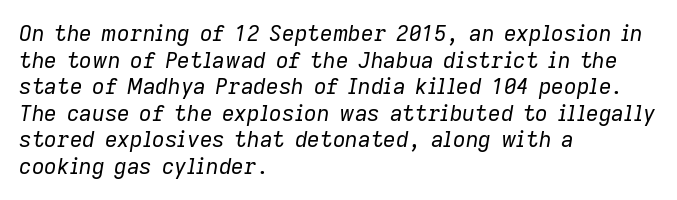
Q: Is the text bold? A: No.
Q: Is the text italic (slanted)? A: Yes, it leans right by about 9 degrees.
Q: Is the text underlined? A: No.
Q: How is the paragraph aligned? A: Left-aligned.
Q: Is the spacing between letters normal or unusually wide? A: Normal.
